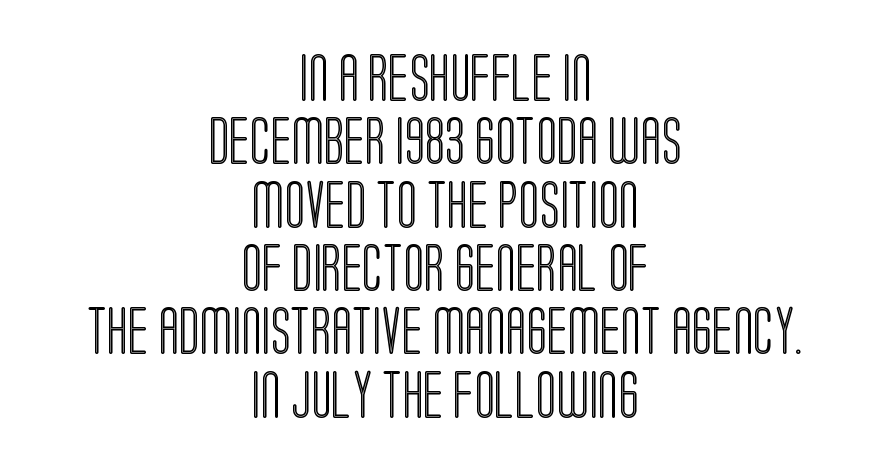
Q: Is the text italic (slanted)? A: No, it is upright.
Q: Is the text underlined? A: No.
Q: How is the paragraph aligned? A: Centered.
Q: Is the spacing between letters normal or unusually wide? A: Normal.
Q: Is the spacing between lines tight, normal or loose? A: Normal.
Q: Width (condensed, normal, or wide)? A: Condensed.
Q: x-height? A: Large.
Q: Monospaced? A: No.
